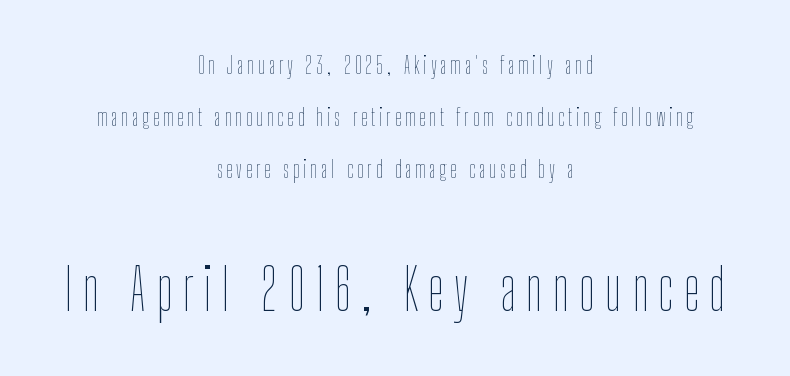
Q: Is the text bold? A: No.
Q: Is the text italic (slanted)? A: No, it is upright.
Q: Is the text underlined? A: No.
Q: How is the paragraph aligned? A: Centered.
Q: Is the spacing between lines tight, normal or loose? A: Loose.
Q: Which block of text is set in a larger size, the first (top) or the second (bottom)? A: The second (bottom) one.
Q: Width (condensed, normal, or wide)? A: Condensed.
Q: Stroke contrast? A: Low.
Q: x-height? A: Medium.
Q: Monospaced? A: No.
